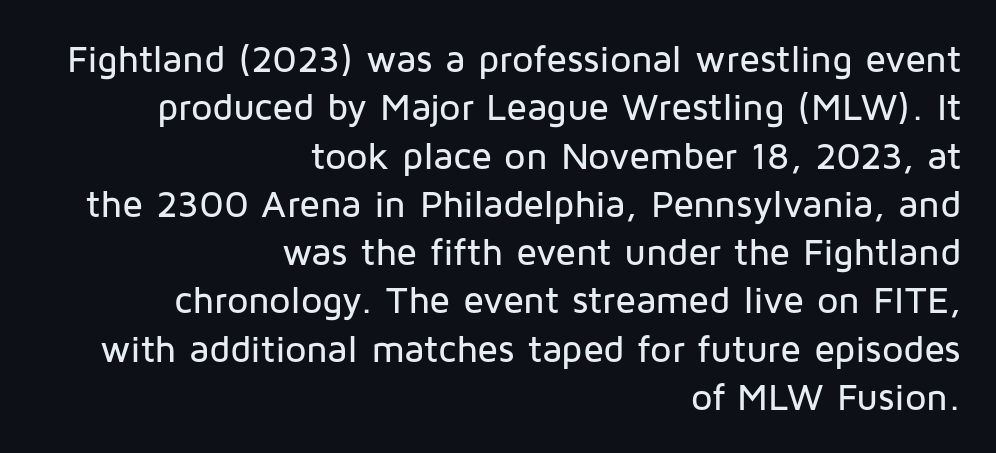
The image shows 38 px sans-serif type, upright; set right-aligned, normal line spacing (1.27x), normal letter spacing, not underlined; low stroke contrast and a medium x-height.
